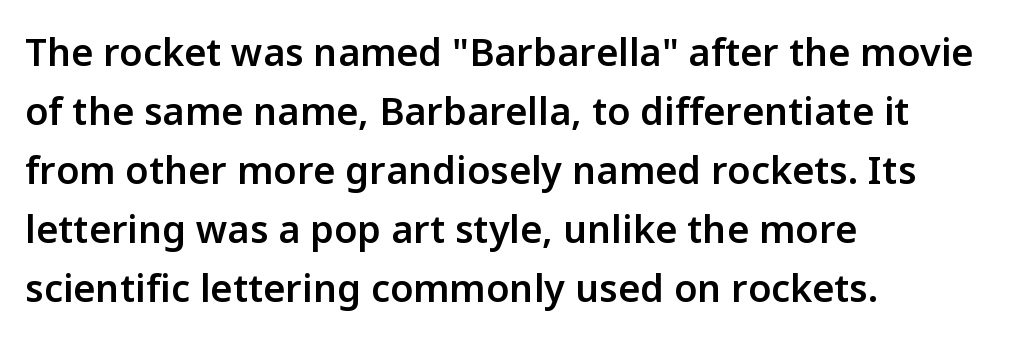
The image shows 38 px semibold sans-serif type, upright; set left-aligned, normal line spacing (1.55x), normal letter spacing, not underlined; low stroke contrast and a medium x-height.
